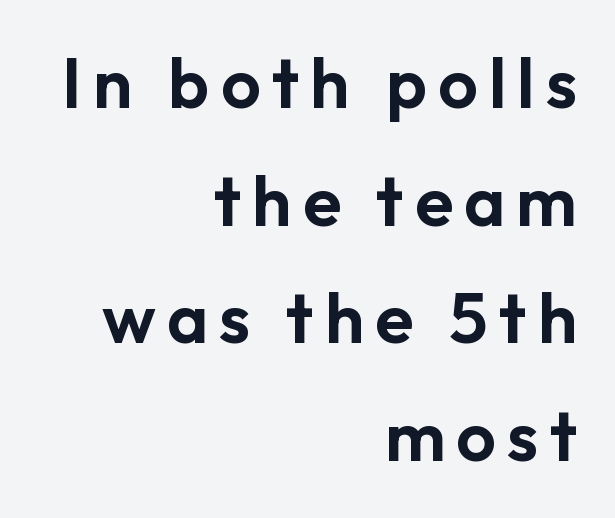
A sans-serif font was chosen for this passage. Do the characters align in a grid? No, the font is proportional. Baseline-to-baseline distance is the conventional proportion of letter height. Characters remain perfectly vertical along every line.
